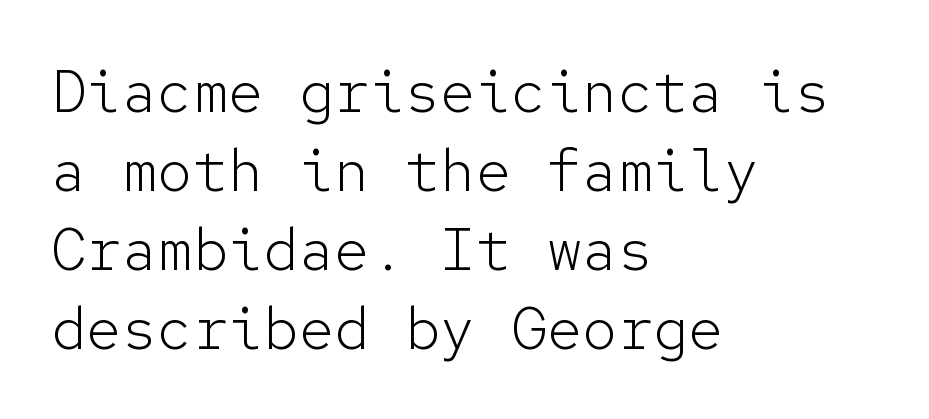
Q: Is the text bold? A: No.
Q: Is the text italic (slanted)? A: No, it is upright.
Q: Is the typeface a serif or a sans-serif typeface? A: Sans-serif.
Q: Is the text underlined? A: No.
Q: How is the paragraph aligned? A: Left-aligned.
Q: Is the spacing between letters normal or unusually wide? A: Normal.
Q: Is the spacing between lines tight, normal or loose? A: Normal.
Q: Width (condensed, normal, or wide)? A: Normal.
Q: Stroke contrast? A: Low.
Q: x-height? A: Medium.
Q: Monospaced? A: Yes.
